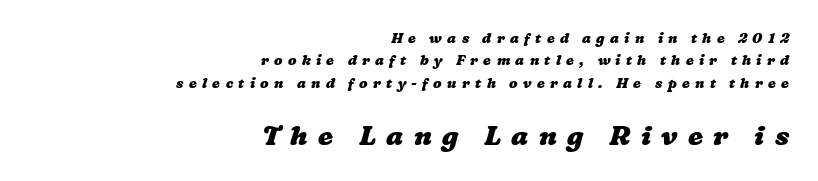
{"bold": "yes", "underline": "no", "align": "right", "line_spacing": "normal", "line_spacing_ratio": 1.6, "letter_spacing": "wide", "letter_spacing_em": 0.38, "larger_block": "second", "size_ratio": 1.93, "glyph_px": 27}
